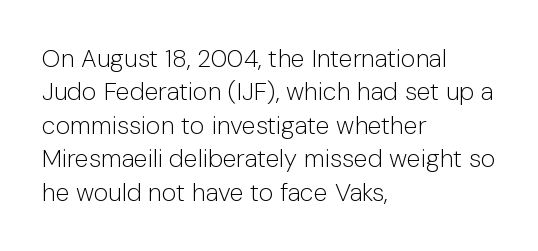
{"italic": "no", "bold": "no", "underline": "no", "align": "left", "line_spacing": "normal", "line_spacing_ratio": 1.34, "letter_spacing": "normal", "letter_spacing_em": 0.0, "glyph_px": 25}
